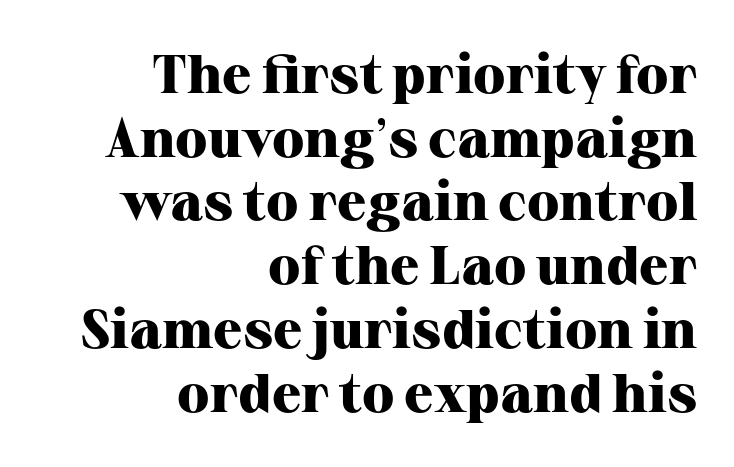
Q: Is the text bold? A: Yes.
Q: Is the text italic (slanted)? A: No, it is upright.
Q: Is the typeface a serif or a sans-serif typeface? A: Serif.
Q: Is the text underlined? A: No.
Q: How is the paragraph aligned? A: Right-aligned.
Q: Is the spacing between letters normal or unusually wide? A: Normal.
Q: Width (condensed, normal, or wide)? A: Normal.
Q: Stroke contrast? A: High.
Q: x-height? A: Medium.
Q: Monospaced? A: No.
